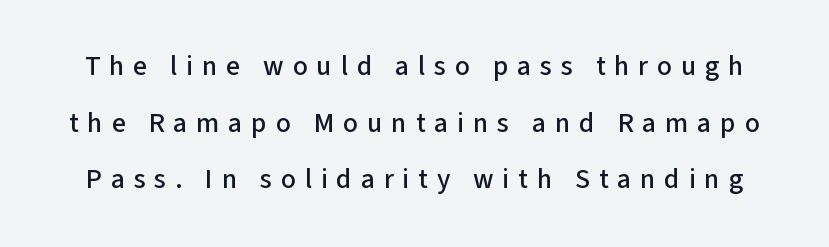
Q: Is the text italic (slanted)? A: No, it is upright.
Q: Is the typeface a serif or a sans-serif typeface? A: Sans-serif.
Q: Is the text underlined? A: No.
Q: Is the spacing between letters normal or unusually wide? A: Unusually wide.
Q: Is the spacing between lines tight, normal or loose? A: Loose.
Q: Width (condensed, normal, or wide)? A: Normal.
Q: Stroke contrast? A: Low.
Q: x-height? A: Medium.
Q: Monospaced? A: No.
